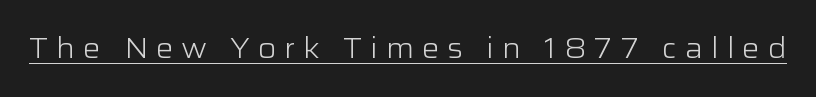
Letter spacing: wide. The typography opts for an upright posture over an oblique one. Compared with a typical body face, this is equally light or lighter still. The face used here appears with an underline applied. The typeface chosen for these lines omits serifs. Spacing verdict: proportional, widths tailored to each character.
